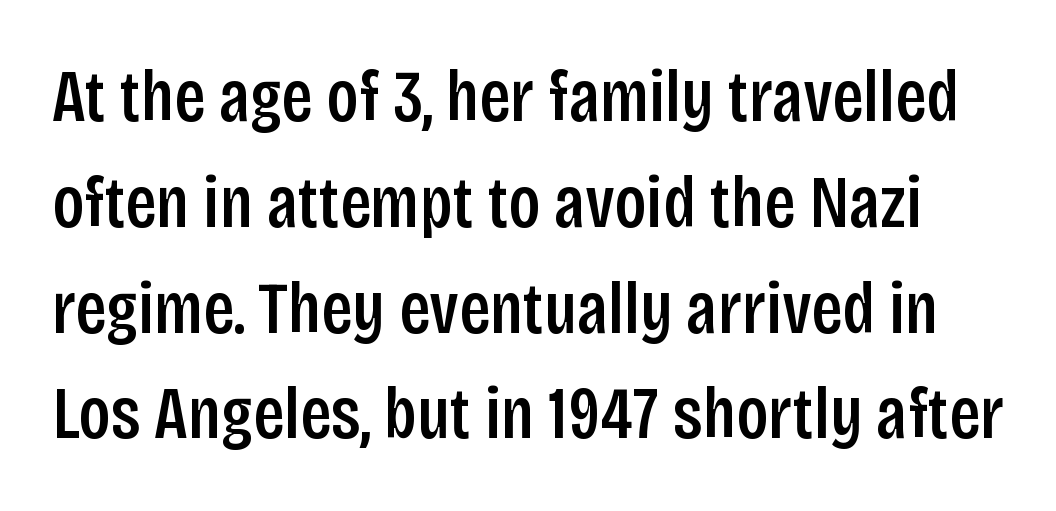
Unlike a traditional serif, this face leaves its strokes unadorned. These lines keep a tight, regular rhythm from letter to letter. Note the varied advance widths — an 'i' is clearly narrower than an 'm'. The vertical gap from one line to the next is medium. If you drew a line through each stem, it would be perfectly vertical.
